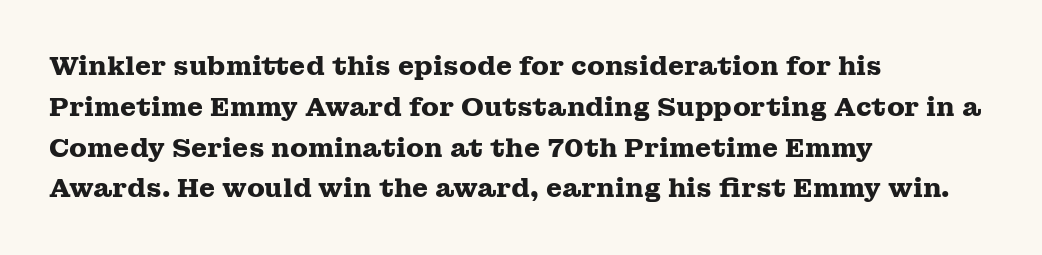
Q: Is the text bold? A: Yes.
Q: Is the text italic (slanted)? A: No, it is upright.
Q: Is the text underlined? A: No.
Q: How is the paragraph aligned? A: Left-aligned.
Q: Is the spacing between letters normal or unusually wide? A: Normal.
Q: Is the spacing between lines tight, normal or loose? A: Normal.
